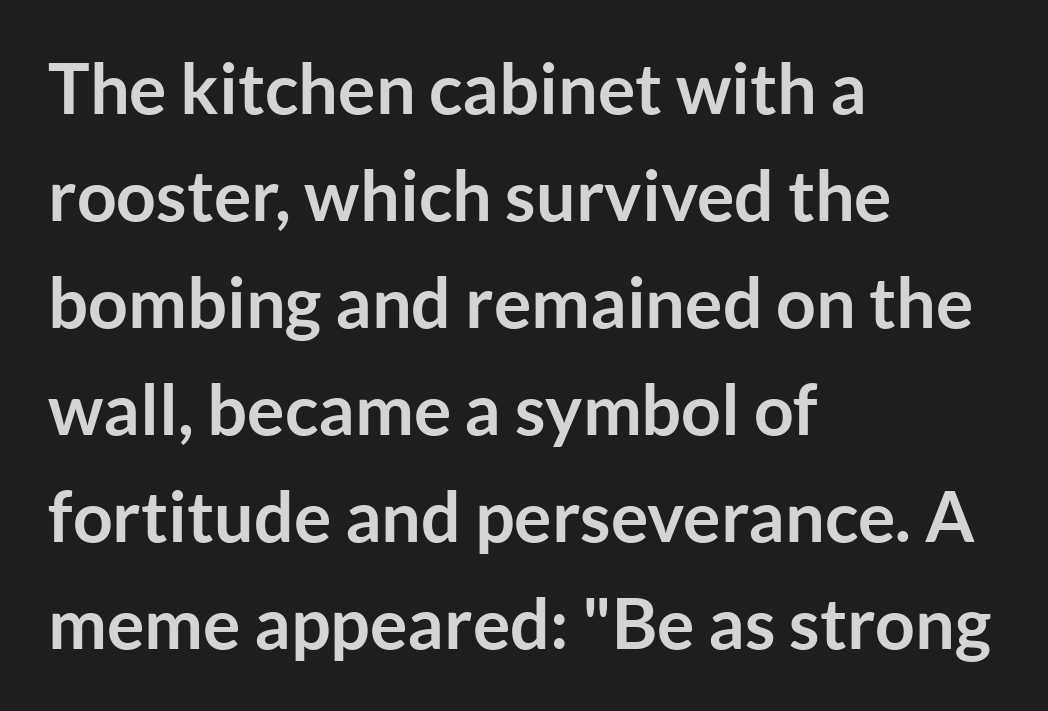
{"serif": "no", "italic": "no", "bold": "yes", "weight": "semibold", "width": "normal", "stroke_contrast": "low", "x_height": "medium", "monospaced": "no", "underline": "no", "align": "left", "line_spacing": "normal", "line_spacing_ratio": 1.53, "letter_spacing": "normal", "letter_spacing_em": 0.0, "glyph_px": 70}
